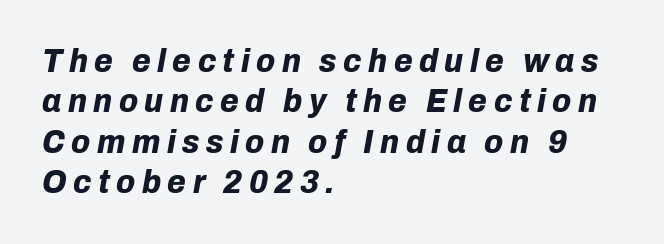
The image shows 34 px bold type, italic (leaning right); set left-aligned, line spacing 1.19x, not underlined; low stroke contrast and a medium x-height.
